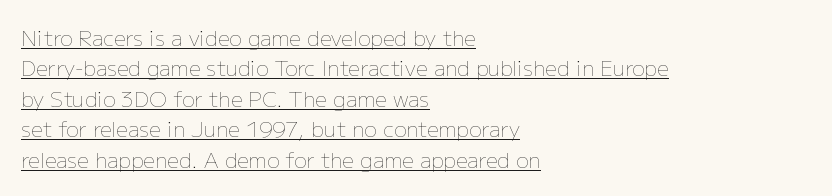
Q: Is the text bold? A: No.
Q: Is the text italic (slanted)? A: No, it is upright.
Q: Is the text underlined? A: Yes.
Q: How is the paragraph aligned? A: Left-aligned.
Q: Is the spacing between letters normal or unusually wide? A: Normal.
Q: Is the spacing between lines tight, normal or loose? A: Normal.
